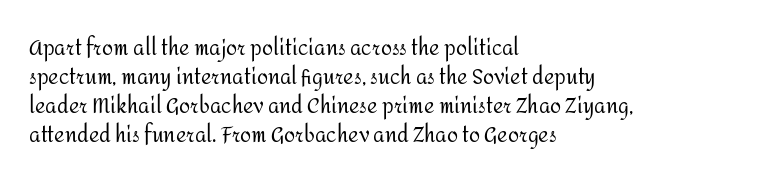
Beneath every word, the page is bare. Stems here are at most as thick as an everyday book face. When letters stand straight like this, we call the style roman or upright. This rendering leaves character spacing at its baseline value. The rendering uses a moderate line-height, typical for paragraphs.
